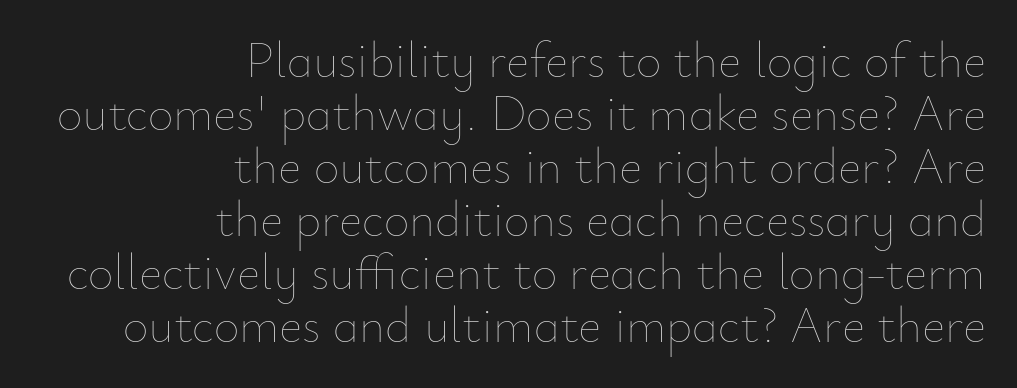
Q: Is the text bold? A: No.
Q: Is the text italic (slanted)? A: No, it is upright.
Q: Is the text underlined? A: No.
Q: How is the paragraph aligned? A: Right-aligned.
Q: Is the spacing between letters normal or unusually wide? A: Normal.
Q: Is the spacing between lines tight, normal or loose? A: Tight.
Q: Width (condensed, normal, or wide)? A: Normal.
Q: Stroke contrast? A: Low.
Q: x-height? A: Small.
Q: Monospaced? A: No.
